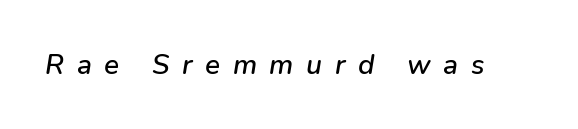
Style check: oblique. Type without underlining. The tracking jumps out immediately: characters are airy and widely separated. Is this a fixed-width face? No — the glyphs have proportional, varying widths.
